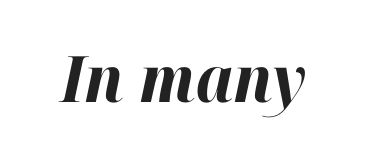
Q: Is the text bold? A: Yes.
Q: Is the text italic (slanted)? A: Yes, it leans right by about 12 degrees.
Q: Is the text underlined? A: No.
Q: Is the spacing between letters normal or unusually wide? A: Normal.
Q: Width (condensed, normal, or wide)? A: Normal.
Q: Stroke contrast? A: High.
Q: x-height? A: Medium.
Q: Monospaced? A: No.
